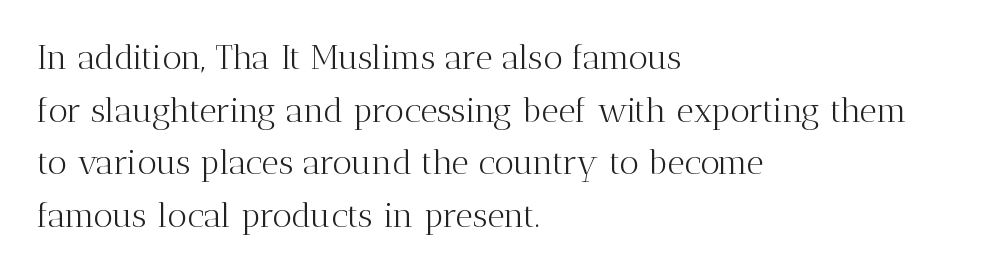
The image shows 34 px light serif type, upright; set left-aligned, normal line spacing (1.55x), normal letter spacing, not underlined; medium stroke contrast and a medium x-height.
